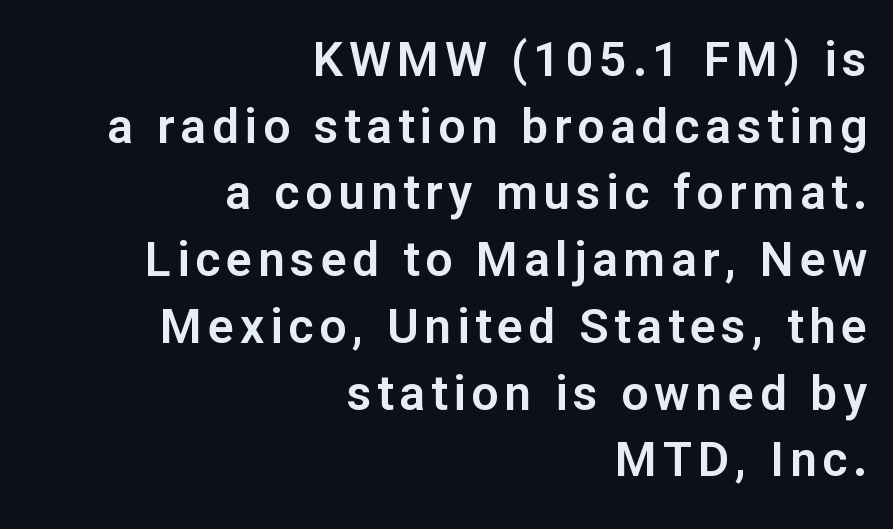
Q: Is the text italic (slanted)? A: No, it is upright.
Q: Is the typeface a serif or a sans-serif typeface? A: Sans-serif.
Q: Is the text underlined? A: No.
Q: How is the paragraph aligned? A: Right-aligned.
Q: Is the spacing between lines tight, normal or loose? A: Normal.
Q: Width (condensed, normal, or wide)? A: Normal.
Q: Stroke contrast? A: Low.
Q: x-height? A: Medium.
Q: Monospaced? A: No.
